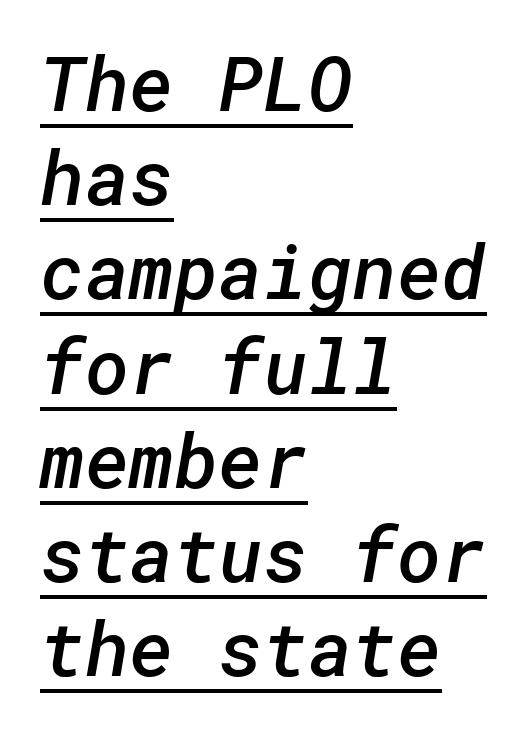
{"serif": "no", "bold": "semi", "weight": "semibold", "width": "normal", "stroke_contrast": "low", "x_height": "medium", "underline": "yes", "align": "left", "line_spacing_ratio": 1.24, "letter_spacing": "normal", "letter_spacing_em": 0.0, "glyph_px": 76}
